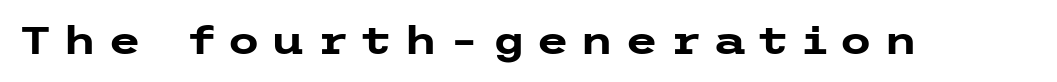
{"serif": "no", "italic": "no", "bold": "yes", "weight": "heavy", "width": "wide", "stroke_contrast": "low", "x_height": "medium", "underline": "no", "letter_spacing": "wide", "letter_spacing_em": 0.29, "glyph_px": 38}
